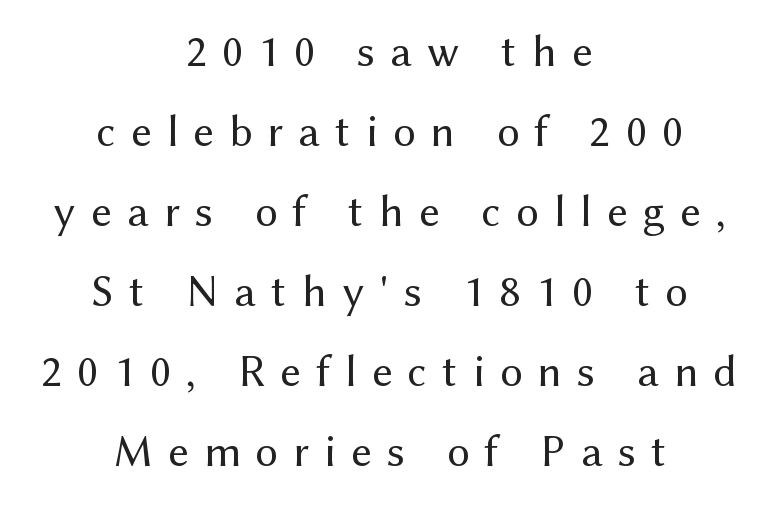
{"serif": "no", "italic": "no", "bold": "no", "weight": "regular", "width": "normal", "stroke_contrast": "medium", "x_height": "medium", "monospaced": "no", "underline": "no", "align": "center", "line_spacing_ratio": 1.78, "letter_spacing": "wide", "letter_spacing_em": 0.34, "glyph_px": 45}
